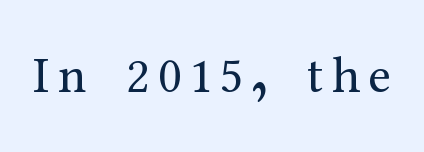
The image shows 52 px regular-weight serif type, upright; set not underlined; medium stroke contrast and a medium x-height.
